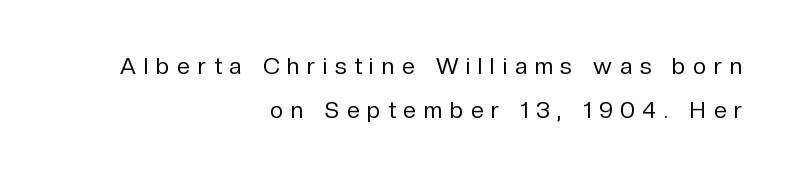
Q: Is the text bold? A: No.
Q: Is the text italic (slanted)? A: No, it is upright.
Q: Is the text underlined? A: No.
Q: How is the paragraph aligned? A: Right-aligned.
Q: Is the spacing between letters normal or unusually wide? A: Unusually wide.
Q: Is the spacing between lines tight, normal or loose? A: Loose.
